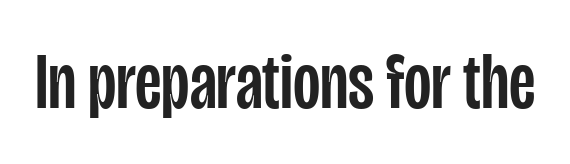
Q: Is the text italic (slanted)? A: No, it is upright.
Q: Is the typeface a serif or a sans-serif typeface? A: Sans-serif.
Q: Is the text underlined? A: No.
Q: Is the spacing between letters normal or unusually wide? A: Normal.
Q: Width (condensed, normal, or wide)? A: Condensed.
Q: Stroke contrast? A: Low.
Q: x-height? A: Large.
Q: Monospaced? A: No.
